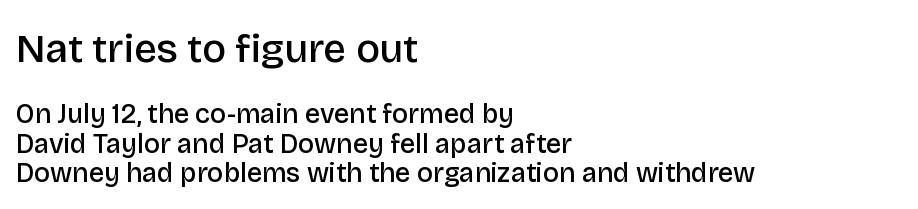
Horizontally, the lines are justified to the leading edge only. Between these two stacked blocks, the higher one wins on size. The lettering stays uniformly vertical, giving the passage a roman look. The passage shown is semibold, sitting just below true bold. These lines huddle together more closely than default settings would place them. Here the designer chose a conventional face with non-uniform glyph widths.
